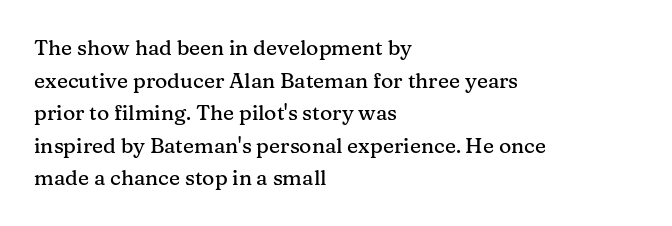
The line-height multiplier appears to be the usual default. Posture: straight, roman, zero tilt. This sample uses plain, unmodified letter spacing. No word sits above an underline.
